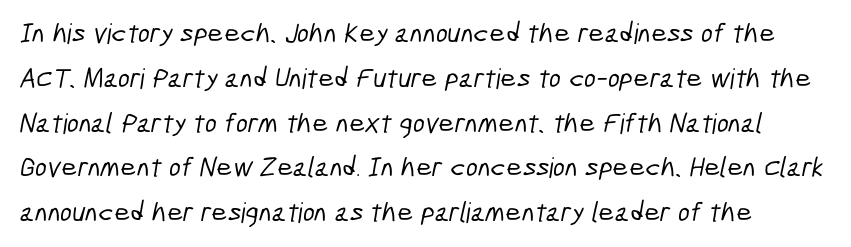
The image shows 28 px condensed sans-serif type; set normal line spacing (1.6x), normal letter spacing, not underlined; low stroke contrast and a medium x-height.
